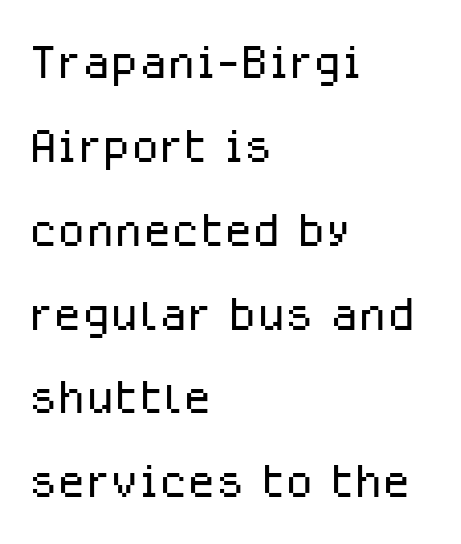
{"serif": "no", "italic": "no", "bold": "no", "weight": "light", "width": "normal", "stroke_contrast": "low", "x_height": "medium", "monospaced": "no", "underline": "no", "align": "left", "line_spacing": "normal", "line_spacing_ratio": 1.29, "letter_spacing": "normal", "letter_spacing_em": 0.0, "glyph_px": 65}
